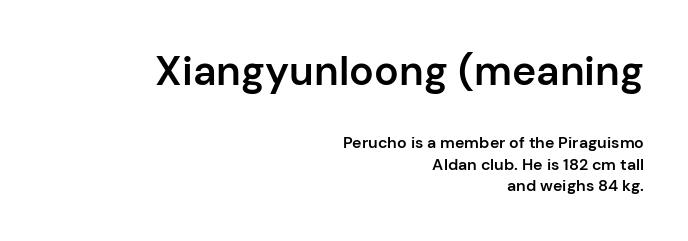
{"serif": "no", "italic": "no", "bold": "semi", "weight": "semibold", "width": "normal", "stroke_contrast": "low", "x_height": "medium", "monospaced": "no", "underline": "no", "align": "right", "line_spacing": "normal", "line_spacing_ratio": 1.35, "letter_spacing": "normal", "letter_spacing_em": 0.0, "larger_block": "first", "size_ratio": 2.56, "glyph_px": 41}
